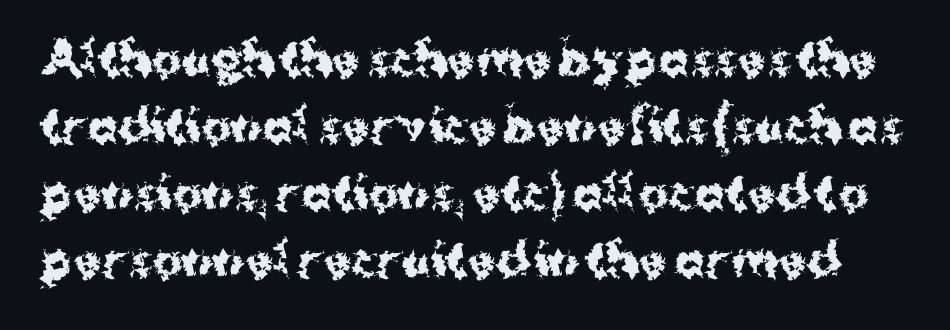
The image shows 45 px bold sans-serif type, upright; set normal line spacing (1.49x), normal letter spacing, not underlined; medium stroke contrast and a medium x-height.
